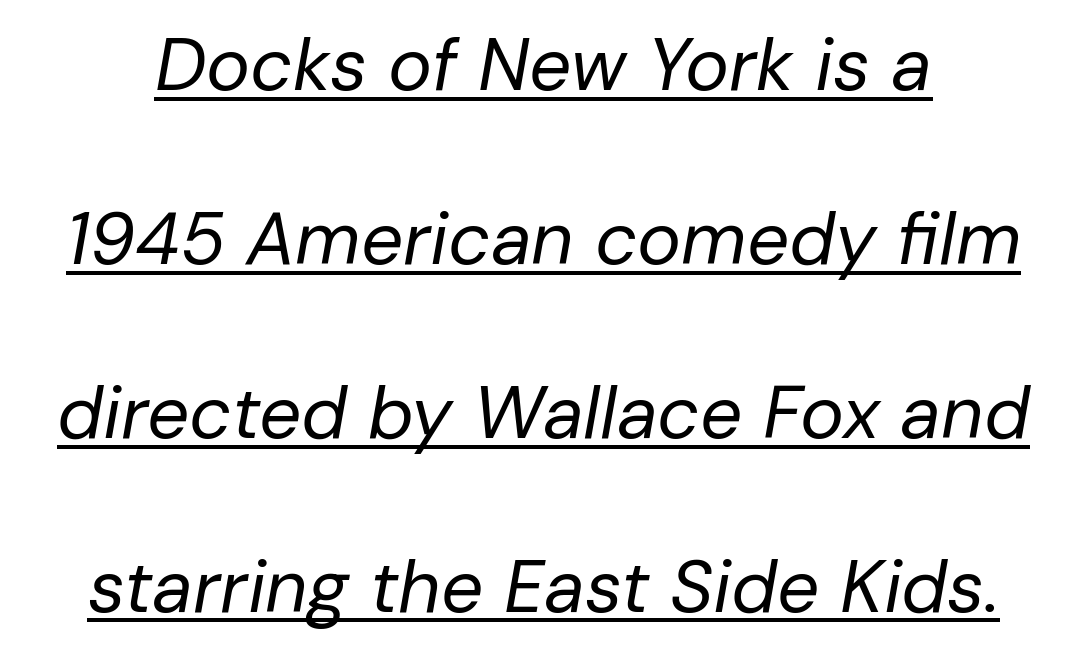
The image shows 74 px regular-weight type, italic (leaning right); set loose line spacing (2.35x), normal letter spacing, underlined; low stroke contrast and a medium x-height.
